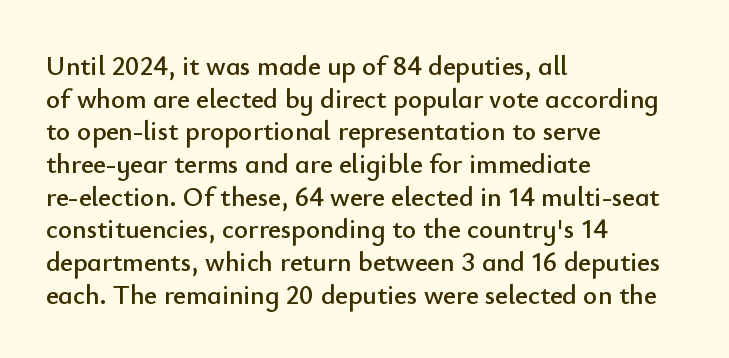
Q: Is the text italic (slanted)? A: No, it is upright.
Q: Is the text underlined? A: No.
Q: How is the paragraph aligned? A: Left-aligned.
Q: Is the spacing between letters normal or unusually wide? A: Normal.
